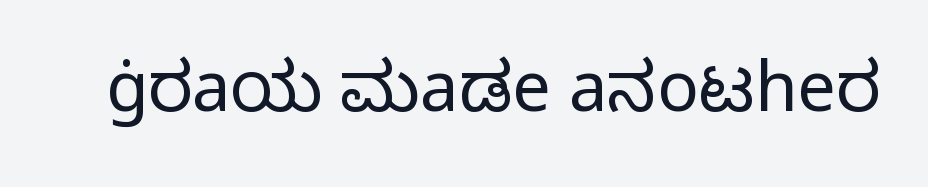
The image shows 69 px regular-weight sans-serif type, upright; set normal letter spacing, not underlined; low stroke contrast and a medium x-height.
